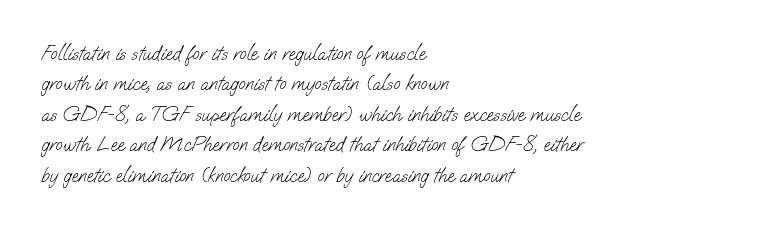
Q: Is the text bold? A: No.
Q: Is the text underlined? A: No.
Q: How is the paragraph aligned? A: Left-aligned.
Q: Is the spacing between letters normal or unusually wide? A: Normal.
Q: Is the spacing between lines tight, normal or loose? A: Normal.
